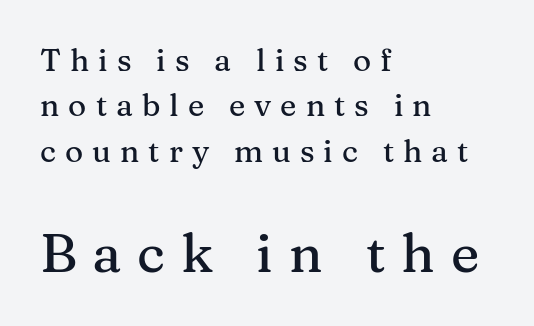
The image shows 54 px serif type, upright; set left-aligned, normal line spacing (1.46x), unusually wide letter spacing (+0.29 em), not underlined; the second (bottom) block is 1.74x larger; medium stroke contrast and a medium x-height.
